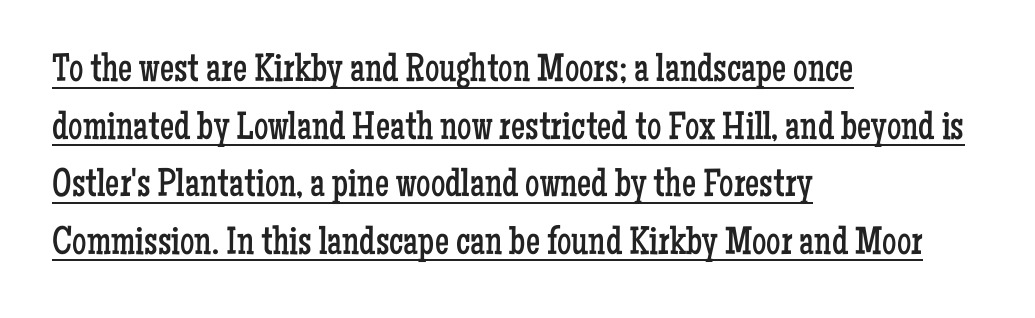
{"serif": "yes", "italic": "no", "bold": "no", "weight": "regular", "width": "condensed", "stroke_contrast": "low", "x_height": "medium", "monospaced": "no", "underline": "yes", "align": "left", "line_spacing": "normal", "line_spacing_ratio": 1.44, "letter_spacing": "normal", "letter_spacing_em": 0.0, "glyph_px": 40}
